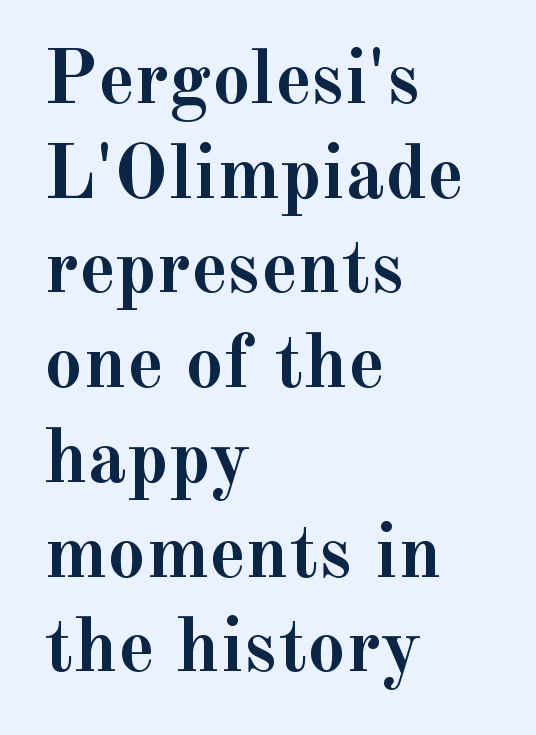
{"serif": "yes", "italic": "no", "bold": "yes", "weight": "semibold", "width": "normal", "x_height": "small", "monospaced": "no", "underline": "no", "align": "left", "line_spacing_ratio": 1.23, "letter_spacing": "normal", "letter_spacing_em": 0.0, "glyph_px": 77}
